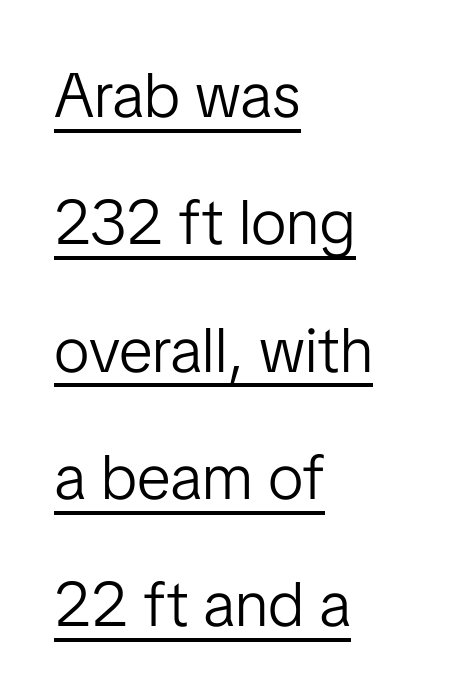
The image shows 63 px light sans-serif type, upright; set left-aligned, loose line spacing (2.02x), normal letter spacing, underlined; low stroke contrast and a medium x-height.
